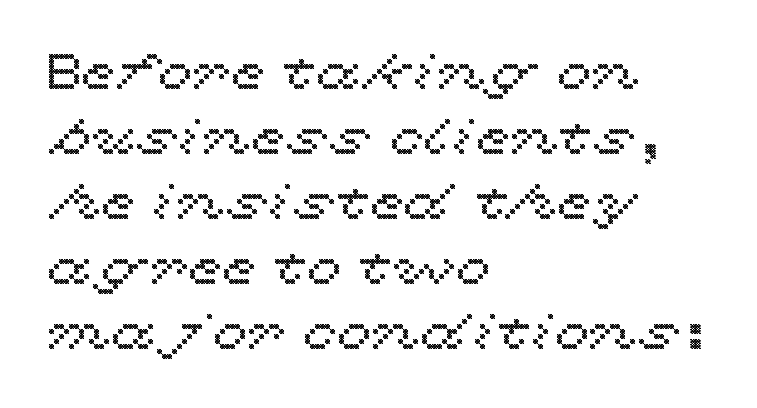
Q: Is the text italic (slanted)? A: Yes.
Q: Is the text underlined? A: No.
Q: How is the paragraph aligned? A: Left-aligned.
Q: Is the spacing between letters normal or unusually wide? A: Normal.
Q: Is the spacing between lines tight, normal or loose? A: Normal.
Q: Width (condensed, normal, or wide)? A: Wide.
Q: x-height? A: Medium.
Q: Monospaced? A: No.
